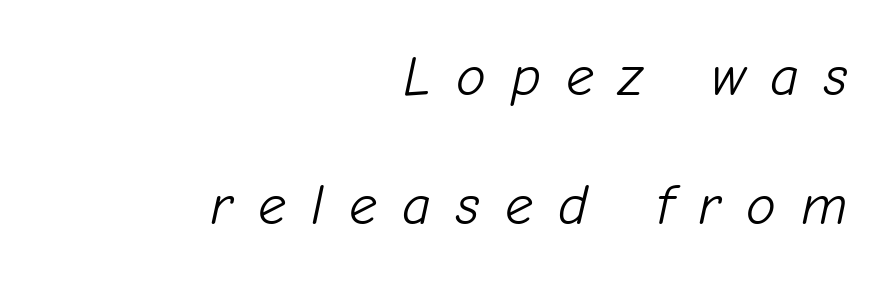
Q: Is the text bold? A: No.
Q: Is the text italic (slanted)? A: Yes, it leans right by about 12 degrees.
Q: Is the text underlined? A: No.
Q: How is the paragraph aligned? A: Right-aligned.
Q: Is the spacing between letters normal or unusually wide? A: Unusually wide.
Q: Is the spacing between lines tight, normal or loose? A: Loose.
Q: Width (condensed, normal, or wide)? A: Normal.
Q: Stroke contrast? A: Low.
Q: x-height? A: Medium.
Q: Monospaced? A: No.
